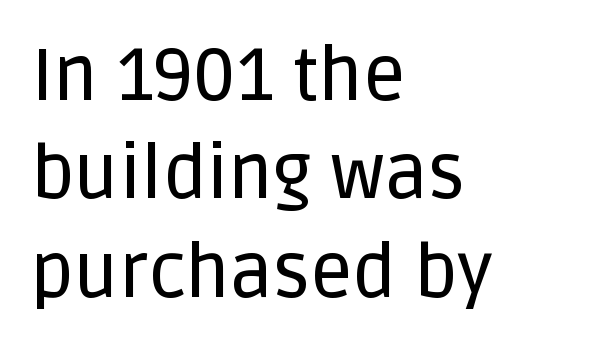
Q: Is the text italic (slanted)? A: No, it is upright.
Q: Is the typeface a serif or a sans-serif typeface? A: Sans-serif.
Q: Is the text underlined? A: No.
Q: How is the paragraph aligned? A: Left-aligned.
Q: Is the spacing between letters normal or unusually wide? A: Normal.
Q: Is the spacing between lines tight, normal or loose? A: Normal.
Q: Width (condensed, normal, or wide)? A: Normal.
Q: Stroke contrast? A: Low.
Q: x-height? A: Large.
Q: Monospaced? A: No.
